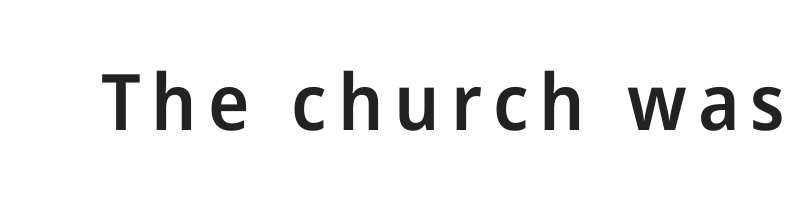
The letters stand upright; this is a roman face. The face used here is a semibold: visibly heavier than regular, lighter than bold. The area under the type is left untouched. Serif or sans? Sans — the stroke terminals are bare. Character widths vary here, with narrow letters taking less room than wide ones.
